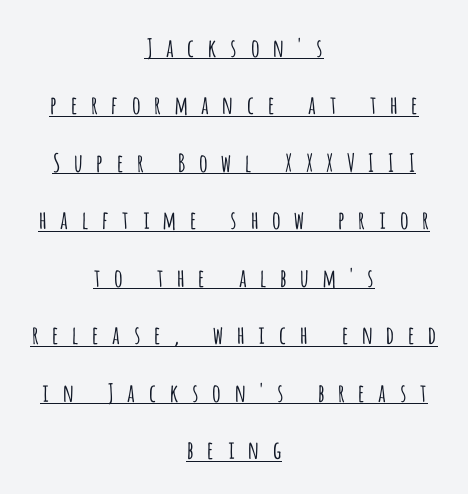
The image shows 25 px text type, upright; set centered, loose line spacing (2.3x), unusually wide letter spacing (+0.47 em), underlined.
